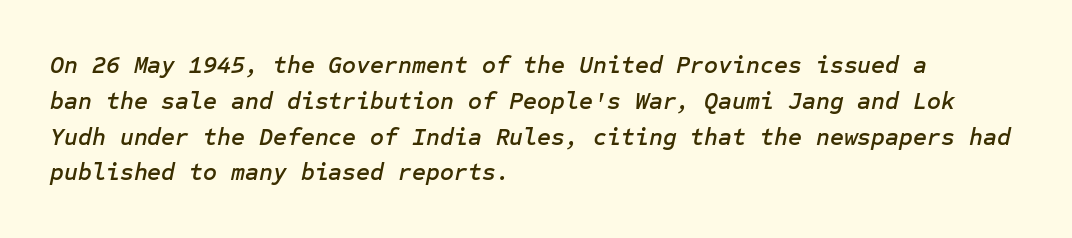
{"italic": "yes", "lean": "right", "slant_degrees": 12, "underline": "no", "align": "left", "line_spacing": "normal", "line_spacing_ratio": 1.49, "letter_spacing": "normal", "letter_spacing_em": 0.0, "glyph_px": 24}
